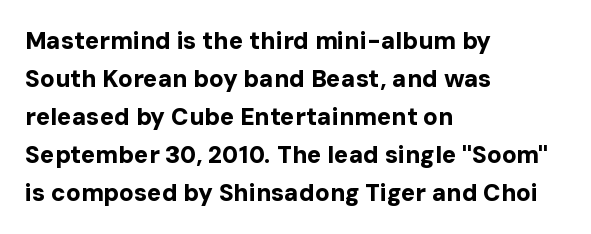
{"italic": "no", "bold": "yes", "underline": "no", "align": "left", "line_spacing": "normal", "line_spacing_ratio": 1.58, "letter_spacing": "normal", "letter_spacing_em": 0.0, "glyph_px": 24}
